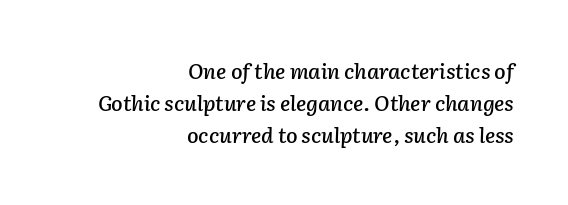
The image shows 21 px text type, italic (leaning right); set right-aligned, normal line spacing (1.53x), normal letter spacing, not underlined.
